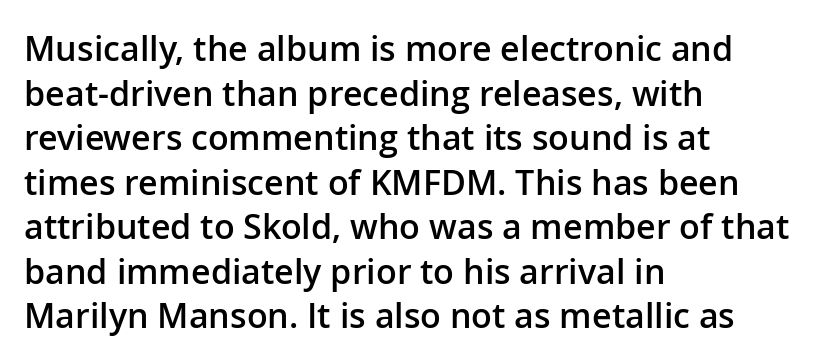
Q: Is the text bold? A: Semi-bold.
Q: Is the text italic (slanted)? A: No, it is upright.
Q: Is the typeface a serif or a sans-serif typeface? A: Sans-serif.
Q: Is the text underlined? A: No.
Q: How is the paragraph aligned? A: Left-aligned.
Q: Is the spacing between letters normal or unusually wide? A: Normal.
Q: Is the spacing between lines tight, normal or loose? A: Normal.
Q: Width (condensed, normal, or wide)? A: Normal.
Q: Stroke contrast? A: Low.
Q: x-height? A: Medium.
Q: Monospaced? A: No.
